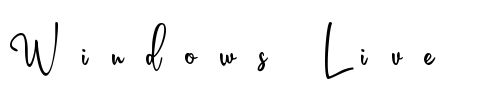
Q: Is the text bold? A: No.
Q: Is the typeface a serif or a sans-serif typeface? A: Sans-serif.
Q: Is the text underlined? A: No.
Q: Is the spacing between letters normal or unusually wide? A: Unusually wide.
Q: Width (condensed, normal, or wide)? A: Condensed.
Q: Stroke contrast? A: Low.
Q: x-height? A: Small.
Q: Monospaced? A: No.
